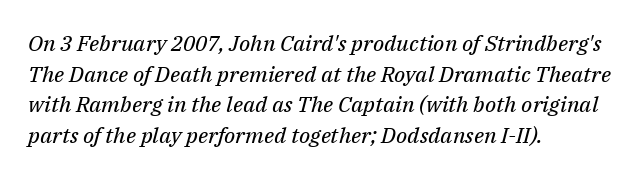
Words float on clear page, feet unadorned. The weight would be labelled regular, book, light, or lighter still. Look at the tracking — it's just the regular setting, nothing added. The lines are quadded left. The lettering tilts uniformly, giving the passage an italic look. A normal amount of white space separates one row of letters from the next.
